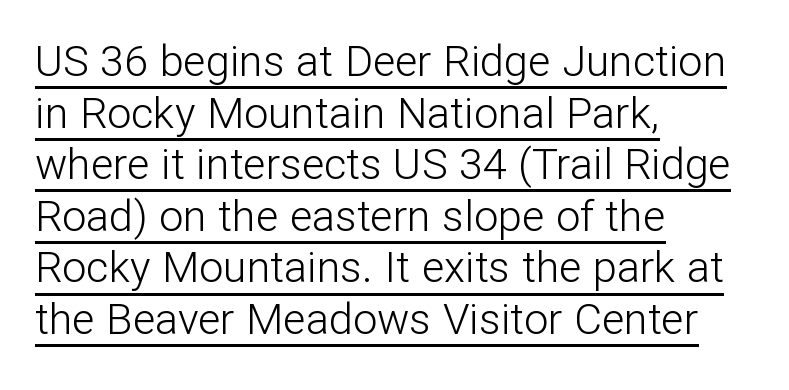
{"serif": "no", "italic": "no", "bold": "no", "weight": "light", "width": "normal", "stroke_contrast": "low", "x_height": "medium", "monospaced": "no", "underline": "yes", "align": "left", "line_spacing_ratio": 1.2, "letter_spacing": "normal", "letter_spacing_em": 0.0, "glyph_px": 43}
